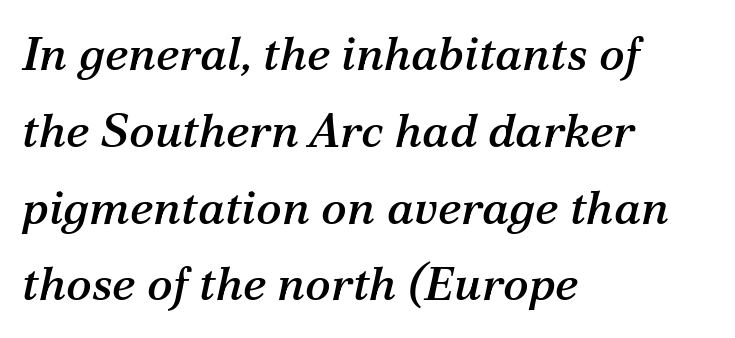
{"serif": "yes", "italic": "yes", "lean": "right", "slant_degrees": 12, "width": "normal", "stroke_contrast": "medium", "x_height": "medium", "monospaced": "no", "underline": "no", "align": "left", "line_spacing": "normal", "line_spacing_ratio": 1.6, "letter_spacing": "normal", "letter_spacing_em": 0.0, "glyph_px": 48}
